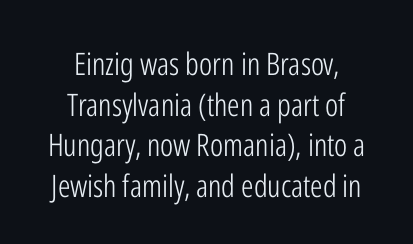
Glance below the letters and you will spot only blank space. Notice how the passage keeps no hard edge, just a central spine. Ink coverage per letter is moderate at most. The letters sit at their default tracking, neither squeezed nor spread. Do the letters lean? They stand straight.
